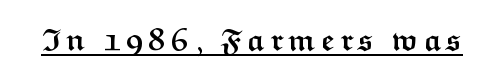
Ascenders rise straight up at ninety degrees. Students, this is bold: see how much ink each stroke carries. The glyphs are accompanied by a horizontal stroke just below them. Does the type have serifs? No, each stem ends abruptly. Proportional: the letters do not fall into vertical columns.
